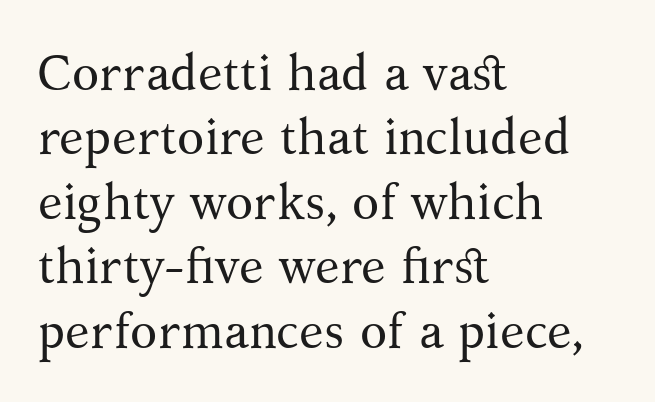
{"serif": "yes", "italic": "no", "bold": "no", "weight": "regular", "width": "normal", "stroke_contrast": "medium", "x_height": "medium", "monospaced": "no", "underline": "no", "align": "left", "line_spacing": "normal", "line_spacing_ratio": 1.29, "letter_spacing": "normal", "letter_spacing_em": 0.0, "glyph_px": 50}
